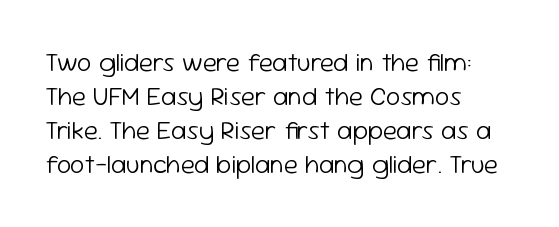
Q: Is the text bold? A: No.
Q: Is the text italic (slanted)? A: No, it is upright.
Q: Is the text underlined? A: No.
Q: How is the paragraph aligned? A: Left-aligned.
Q: Is the spacing between letters normal or unusually wide? A: Normal.
Q: Is the spacing between lines tight, normal or loose? A: Normal.
